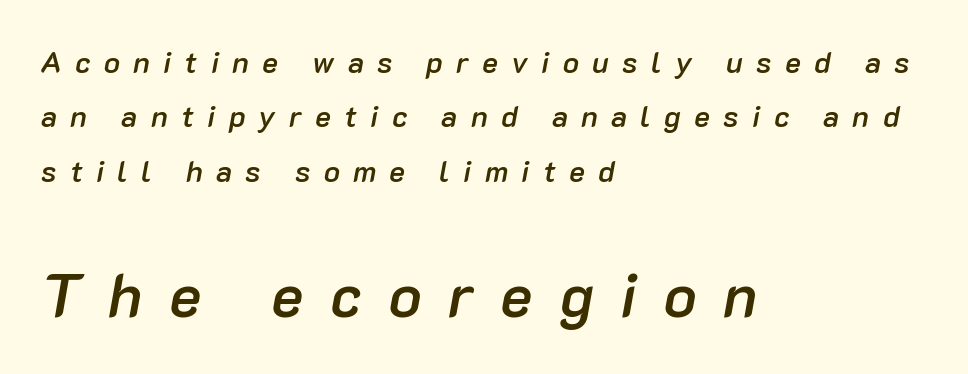
{"italic": "yes", "lean": "right", "slant_degrees": 10, "bold": "semi", "weight": "semibold", "width": "normal", "stroke_contrast": "low", "x_height": "medium", "monospaced": "no", "underline": "no", "align": "left", "line_spacing_ratio": 1.81, "letter_spacing": "wide", "letter_spacing_em": 0.44, "larger_block": "second", "size_ratio": 2.03, "glyph_px": 61}
